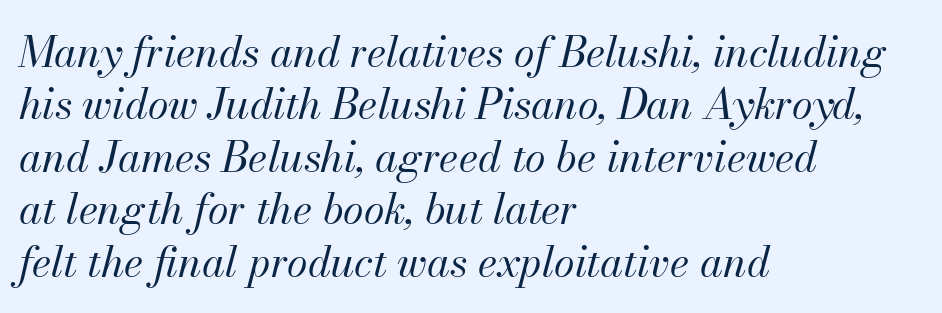
Q: Is the text bold? A: No.
Q: Is the text italic (slanted)? A: Yes, it leans right by about 13 degrees.
Q: Is the text underlined? A: No.
Q: How is the paragraph aligned? A: Left-aligned.
Q: Is the spacing between letters normal or unusually wide? A: Normal.
Q: Is the spacing between lines tight, normal or loose? A: Normal.
Q: Width (condensed, normal, or wide)? A: Normal.
Q: Stroke contrast? A: Medium.
Q: x-height? A: Small.
Q: Monospaced? A: No.
